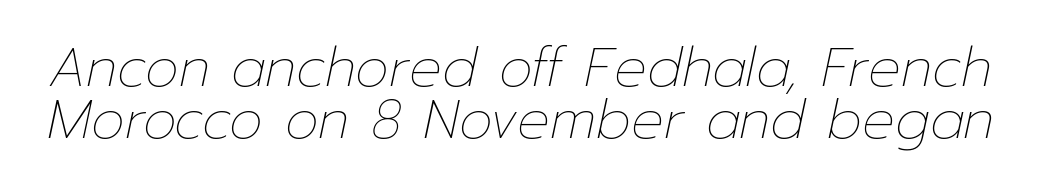
{"italic": "yes", "lean": "right", "slant_degrees": 12, "bold": "no", "weight": "thin", "width": "normal", "stroke_contrast": "low", "x_height": "medium", "monospaced": "no", "underline": "no", "line_spacing": "tight", "line_spacing_ratio": 0.96, "letter_spacing": "normal", "letter_spacing_em": 0.0, "glyph_px": 54}
